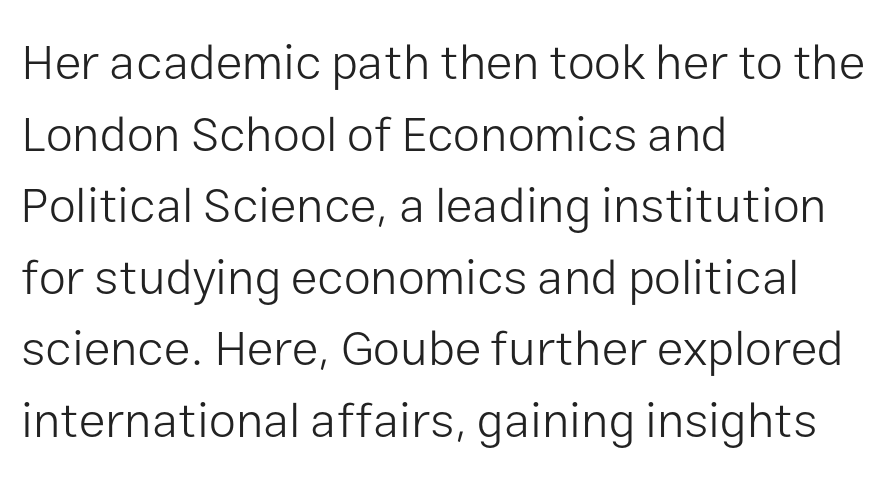
Q: Is the text bold? A: No.
Q: Is the text italic (slanted)? A: No, it is upright.
Q: Is the typeface a serif or a sans-serif typeface? A: Sans-serif.
Q: Is the text underlined? A: No.
Q: How is the paragraph aligned? A: Left-aligned.
Q: Is the spacing between letters normal or unusually wide? A: Normal.
Q: Is the spacing between lines tight, normal or loose? A: Normal.
Q: Width (condensed, normal, or wide)? A: Normal.
Q: Stroke contrast? A: Low.
Q: x-height? A: Medium.
Q: Monospaced? A: No.
